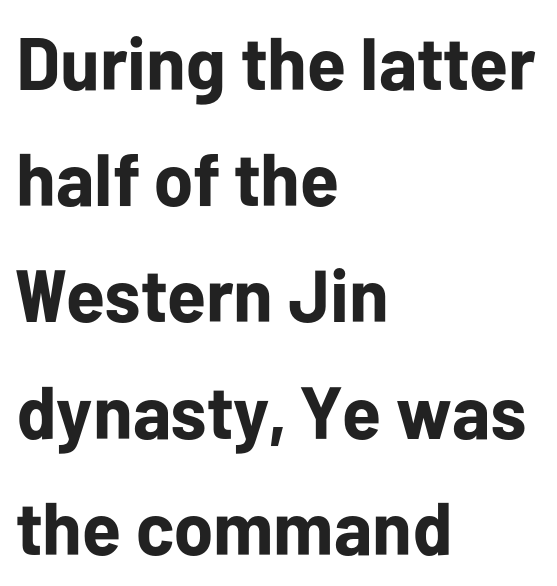
{"serif": "no", "italic": "no", "bold": "yes", "weight": "bold", "width": "normal", "stroke_contrast": "low", "x_height": "medium", "monospaced": "no", "underline": "no", "align": "left", "line_spacing": "normal", "line_spacing_ratio": 1.57, "letter_spacing": "normal", "letter_spacing_em": 0.0, "glyph_px": 74}
